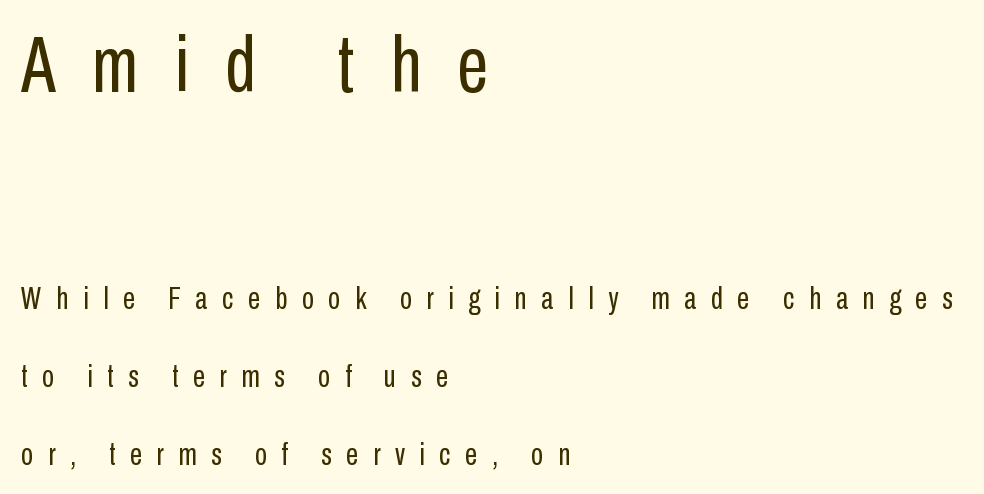
The image shows 80 px regular-weight, condensed sans-serif type, upright; set left-aligned, loose line spacing (2.44x), unusually wide letter spacing (+0.45 em), not underlined; the first (top) block is 2.5x larger; low stroke contrast and a medium x-height.
